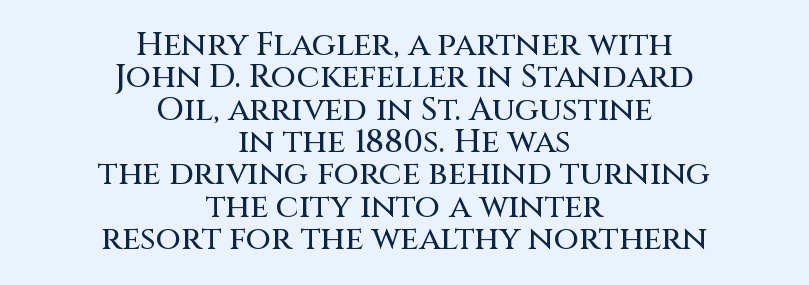
Q: Is the text italic (slanted)? A: No, it is upright.
Q: Is the typeface a serif or a sans-serif typeface? A: Sans-serif.
Q: Is the text underlined? A: No.
Q: How is the paragraph aligned? A: Centered.
Q: Is the spacing between letters normal or unusually wide? A: Normal.
Q: Is the spacing between lines tight, normal or loose? A: Tight.
Q: Width (condensed, normal, or wide)? A: Normal.
Q: Stroke contrast? A: Medium.
Q: x-height? A: Large.
Q: Monospaced? A: No.
